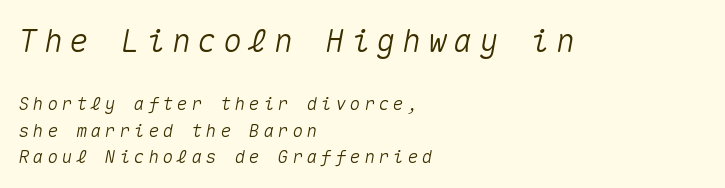
The image shows 32 px text type, italic (leaning right), monospaced; set left-aligned, normal line spacing (1.46x), unusually wide letter spacing (+0.2 em), not underlined; the first (top) block is 1.78x larger; medium stroke contrast and a medium x-height.
